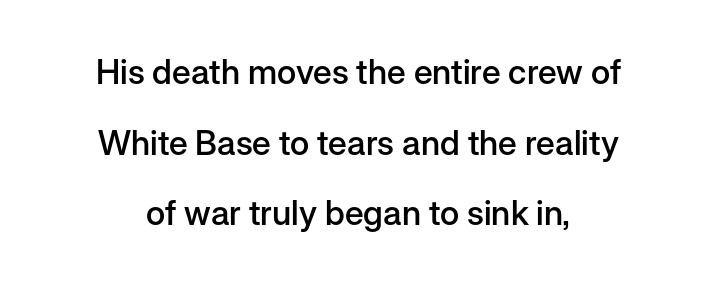
The image shows 34 px semibold sans-serif type, upright; set centered, loose line spacing (2.08x), normal letter spacing, not underlined; low stroke contrast and a medium x-height.
